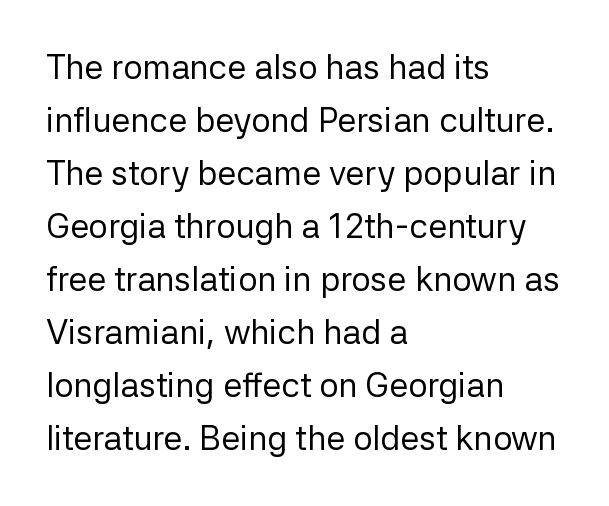
Q: Is the text bold? A: No.
Q: Is the text italic (slanted)? A: No, it is upright.
Q: Is the typeface a serif or a sans-serif typeface? A: Sans-serif.
Q: Is the text underlined? A: No.
Q: How is the paragraph aligned? A: Left-aligned.
Q: Is the spacing between letters normal or unusually wide? A: Normal.
Q: Is the spacing between lines tight, normal or loose? A: Normal.
Q: Width (condensed, normal, or wide)? A: Normal.
Q: Stroke contrast? A: Low.
Q: x-height? A: Medium.
Q: Monospaced? A: No.
